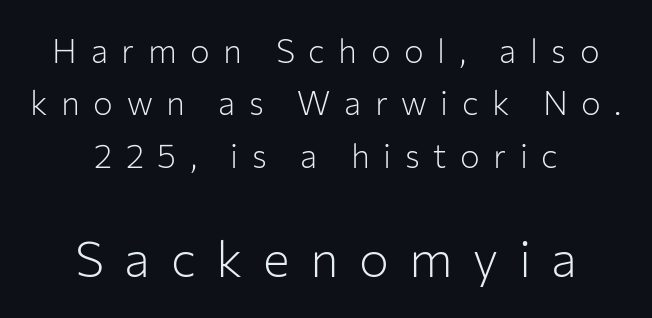
{"serif": "no", "italic": "no", "bold": "no", "weight": "light", "width": "normal", "stroke_contrast": "low", "x_height": "medium", "monospaced": "no", "underline": "no", "align": "center", "line_spacing": "normal", "line_spacing_ratio": 1.59, "letter_spacing": "wide", "letter_spacing_em": 0.41, "larger_block": "second", "size_ratio": 1.52, "glyph_px": 50}
